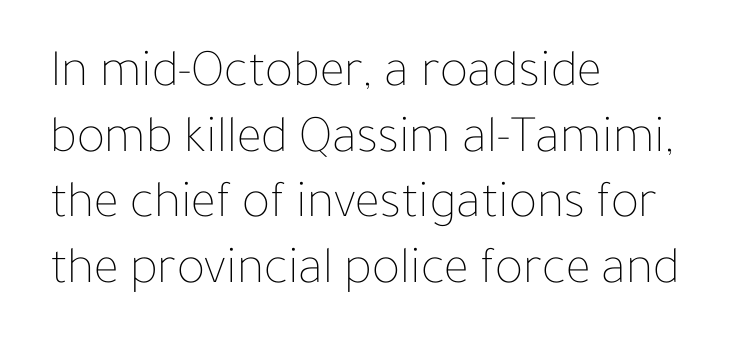
Q: Is the text bold? A: No.
Q: Is the text italic (slanted)? A: No, it is upright.
Q: Is the text underlined? A: No.
Q: How is the paragraph aligned? A: Left-aligned.
Q: Is the spacing between letters normal or unusually wide? A: Normal.
Q: Width (condensed, normal, or wide)? A: Normal.
Q: Stroke contrast? A: Low.
Q: x-height? A: Medium.
Q: Monospaced? A: No.
